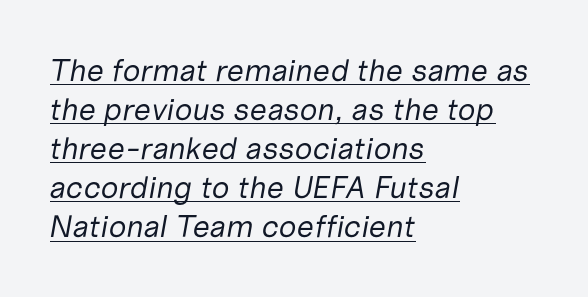
{"italic": "yes", "lean": "right", "slant_degrees": 10, "bold": "no", "weight": "regular", "width": "normal", "stroke_contrast": "low", "x_height": "medium", "monospaced": "no", "underline": "yes", "align": "left", "line_spacing": "normal", "line_spacing_ratio": 1.26, "letter_spacing": "normal", "letter_spacing_em": 0.0, "glyph_px": 31}
